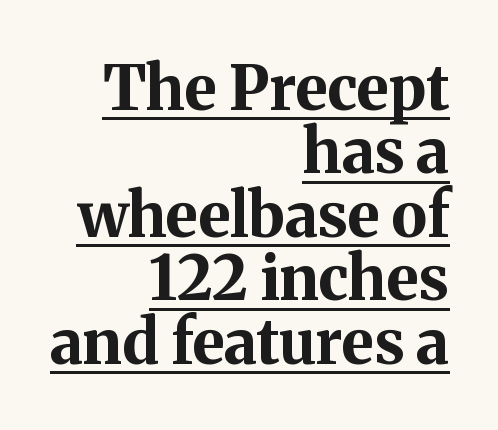
{"serif": "yes", "italic": "no", "bold": "yes", "weight": "bold", "width": "normal", "stroke_contrast": "medium", "x_height": "medium", "monospaced": "no", "underline": "yes", "align": "right", "line_spacing": "tight", "line_spacing_ratio": 1.04, "letter_spacing": "normal", "letter_spacing_em": 0.0, "glyph_px": 61}
